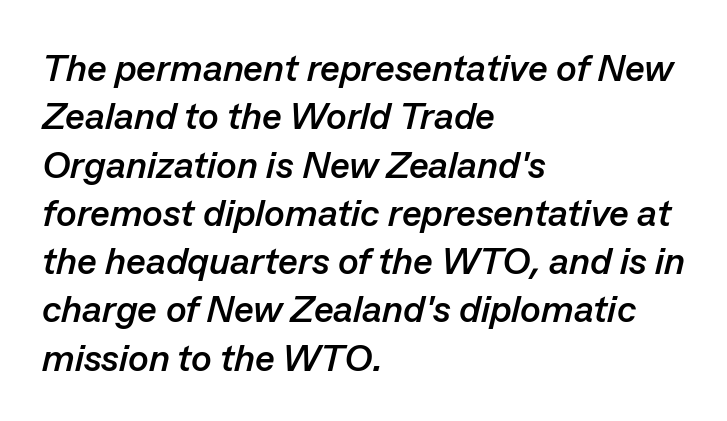
Q: Is the text bold? A: Yes.
Q: Is the text italic (slanted)? A: Yes, it leans right by about 13 degrees.
Q: Is the text underlined? A: No.
Q: How is the paragraph aligned? A: Left-aligned.
Q: Is the spacing between letters normal or unusually wide? A: Normal.
Q: Is the spacing between lines tight, normal or loose? A: Normal.
Q: Width (condensed, normal, or wide)? A: Normal.
Q: Stroke contrast? A: Low.
Q: x-height? A: Medium.
Q: Monospaced? A: No.
